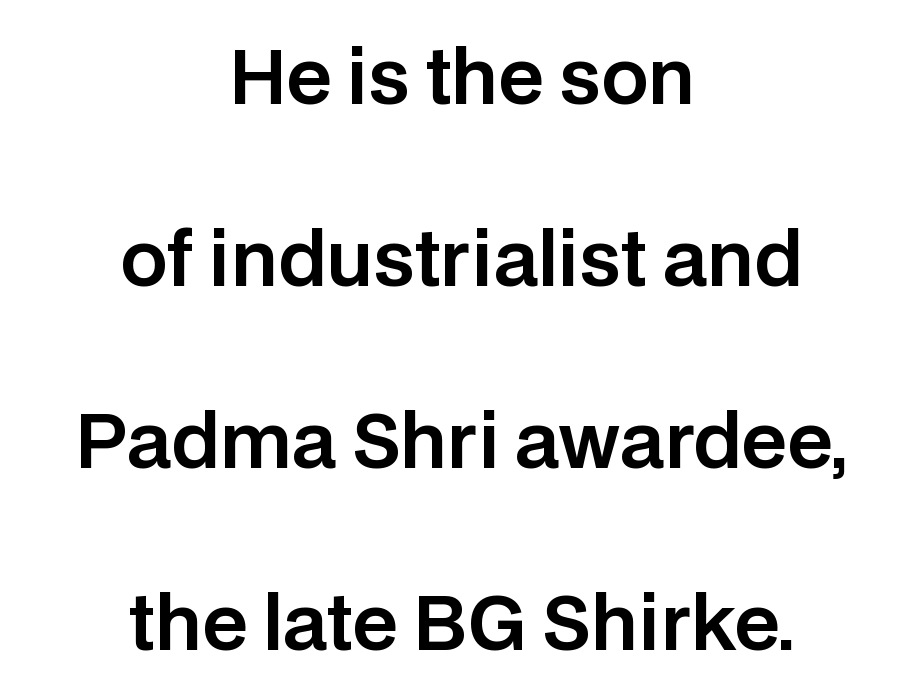
The type family on display is of the sans-serif kind. Here the designer chose a conventional face with non-uniform glyph widths. The rendering uses a large line-height, opening up the rows. Where is the straight margin? There isn't one; the lines are centered.
